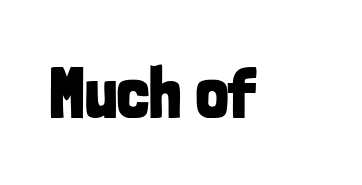
Looks like regular typesetting: each glyph gets only the width it needs. Letterform terminals end flat and unadorned throughout the passage. Italic? Not at all — the glyphs are vertical. The strip under each line holds only bare page.
